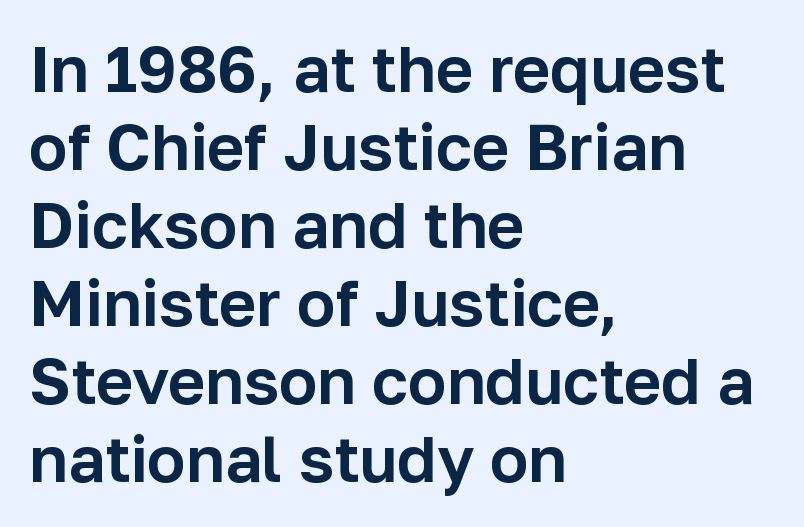
{"serif": "no", "italic": "no", "width": "normal", "stroke_contrast": "low", "x_height": "medium", "monospaced": "no", "underline": "no", "align": "left", "line_spacing_ratio": 1.22, "letter_spacing": "normal", "letter_spacing_em": 0.0, "glyph_px": 64}
